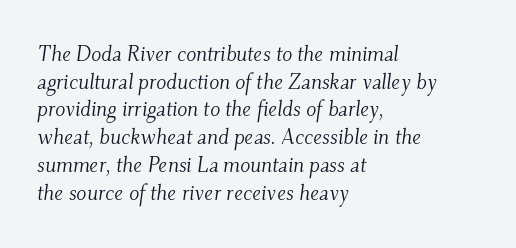
{"italic": "yes", "lean": "right", "slant_degrees": 9, "bold": "no", "underline": "no", "align": "left", "line_spacing": "normal", "line_spacing_ratio": 1.32, "letter_spacing": "normal", "letter_spacing_em": 0.0, "glyph_px": 21}
